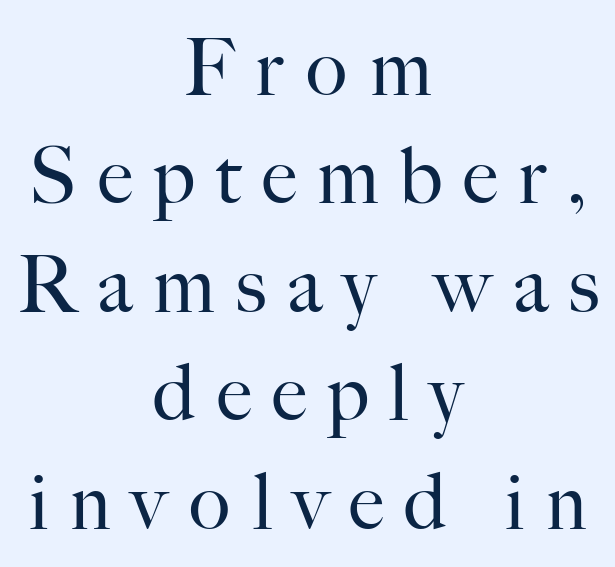
{"serif": "yes", "italic": "no", "bold": "no", "weight": "regular", "width": "normal", "stroke_contrast": "high", "x_height": "small", "monospaced": "no", "underline": "no", "align": "center", "line_spacing": "normal", "line_spacing_ratio": 1.39, "letter_spacing": "wide", "letter_spacing_em": 0.27, "glyph_px": 78}
